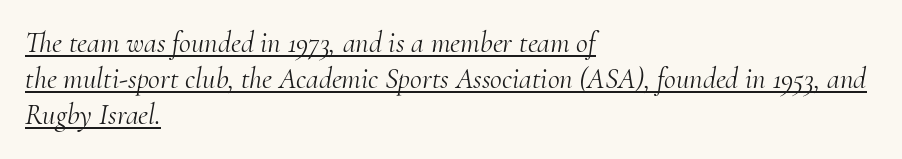
The image shows 29 px light serif type, italic (leaning right); set left-aligned, normal line spacing (1.25x), normal letter spacing, underlined; medium stroke contrast and a small x-height.
